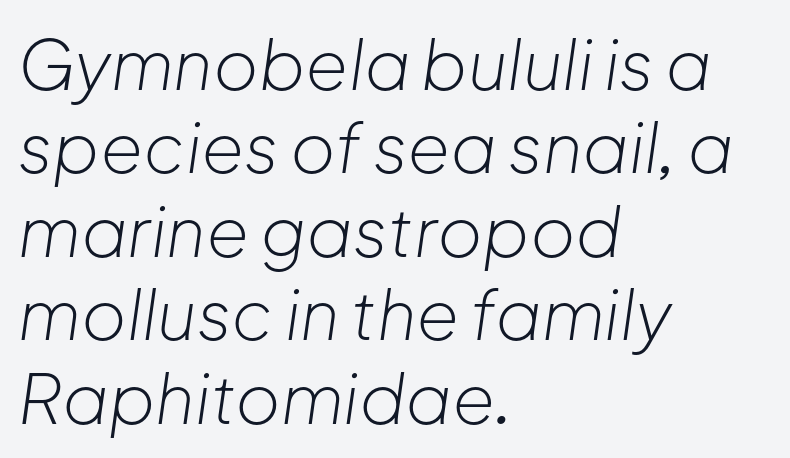
{"italic": "yes", "lean": "right", "slant_degrees": 8, "bold": "no", "weight": "light", "width": "normal", "stroke_contrast": "low", "x_height": "medium", "monospaced": "no", "underline": "no", "align": "left", "line_spacing_ratio": 1.21, "letter_spacing": "normal", "letter_spacing_em": 0.0, "glyph_px": 69}
